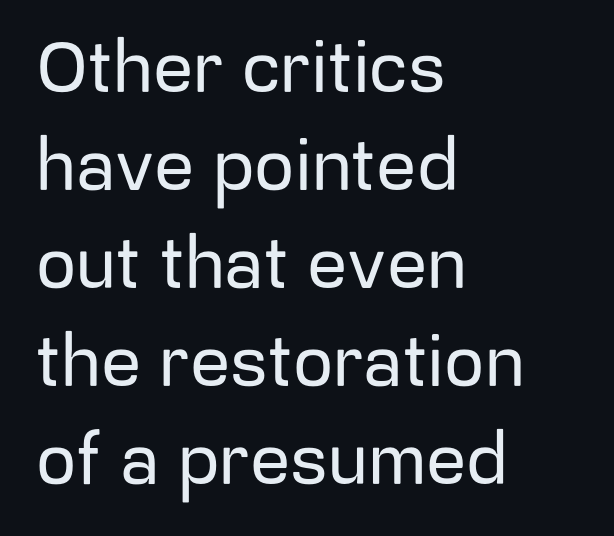
The image shows 71 px sans-serif type, upright; set left-aligned, normal line spacing (1.38x), normal letter spacing, not underlined; low stroke contrast and a medium x-height.
